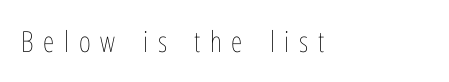
{"italic": "no", "bold": "no", "weight": "thin", "width": "condensed", "stroke_contrast": "low", "x_height": "medium", "monospaced": "no", "underline": "no", "align": "left", "letter_spacing": "wide", "letter_spacing_em": 0.34, "glyph_px": 29}
